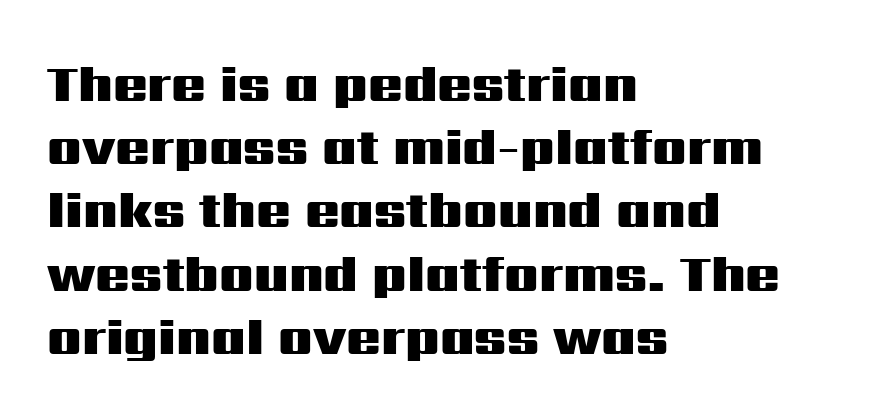
The image shows 51 px heavy, wide sans-serif type, upright; set left-aligned, line spacing 1.24x, normal letter spacing, not underlined; medium stroke contrast and a medium x-height.
